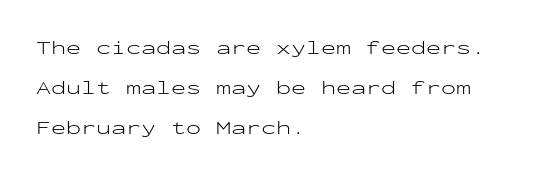
Q: Is the text bold? A: No.
Q: Is the text italic (slanted)? A: No, it is upright.
Q: Is the text underlined? A: No.
Q: How is the paragraph aligned? A: Left-aligned.
Q: Is the spacing between letters normal or unusually wide? A: Normal.
Q: Is the spacing between lines tight, normal or loose? A: Loose.
